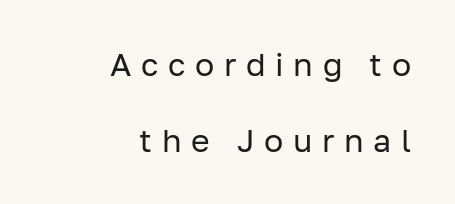
{"serif": "no", "italic": "no", "bold": "no", "weight": "regular", "width": "normal", "stroke_contrast": "low", "x_height": "medium", "monospaced": "no", "underline": "no", "align": "right", "line_spacing": "loose", "line_spacing_ratio": 2.36, "letter_spacing": "wide", "letter_spacing_em": 0.3, "glyph_px": 32}
